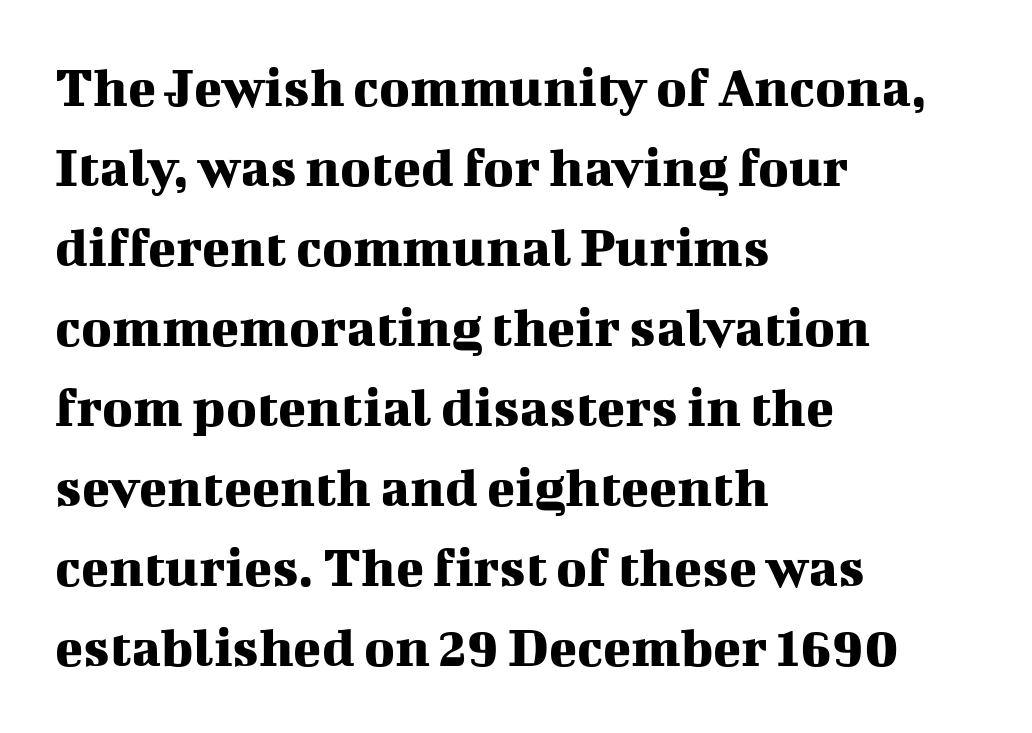
Reading down the block, your eye returns to a fixed left position each line. Unmarked baselines from the first word to the last. Spacing verdict: proportional, widths tailored to each character. Check where the strokes stop: tiny serifs finish them off. In terms of letterspacing, this is plain default setting.
